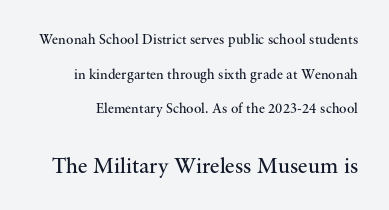
These lines were composed using upright roman letters. Small over large — that's the arrangement of the two blocks here. The typesetting does not lean heavy: it is not bold. One glance says open: line gaps are wider than usual.
